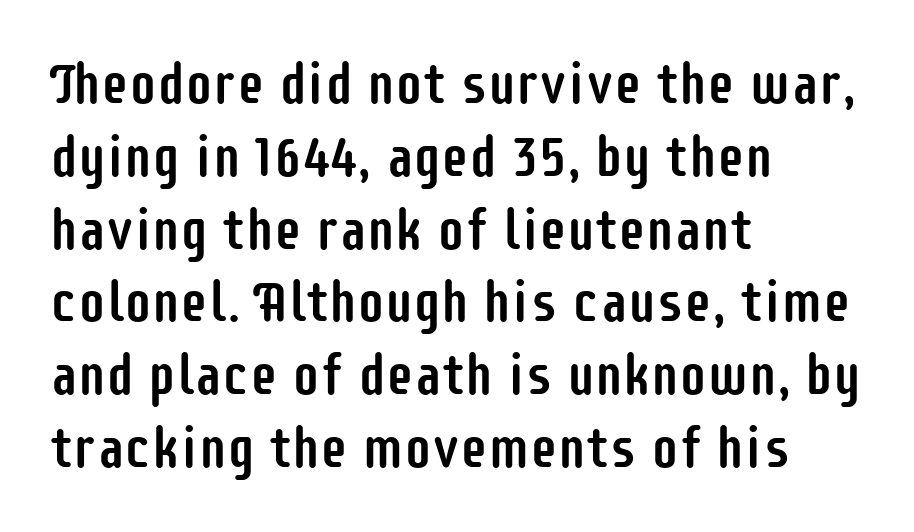
Q: Is the text italic (slanted)? A: No, it is upright.
Q: Is the typeface a serif or a sans-serif typeface? A: Sans-serif.
Q: Is the text underlined? A: No.
Q: How is the paragraph aligned? A: Left-aligned.
Q: Is the spacing between letters normal or unusually wide? A: Normal.
Q: Is the spacing between lines tight, normal or loose? A: Normal.
Q: Width (condensed, normal, or wide)? A: Condensed.
Q: Stroke contrast? A: Low.
Q: x-height? A: Large.
Q: Monospaced? A: No.
